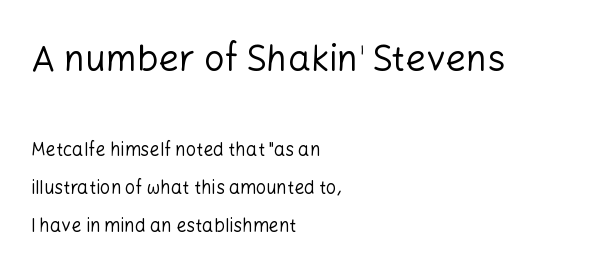
A typesetter would call this zero additional tracking. What kind of face is this? One without serifs — a sans. Is this a fixed-width face? No — the glyphs have proportional, varying widths. The passage is arranged the way most books set body copy — flush left.
